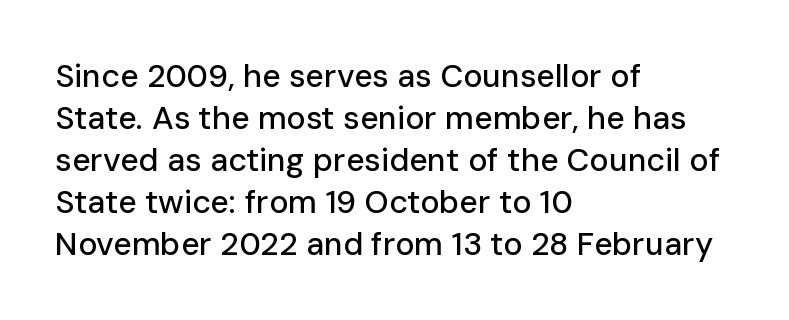
The image shows 32 px sans-serif type, upright; set left-aligned, normal line spacing (1.31x), normal letter spacing, not underlined; low stroke contrast and a medium x-height.
